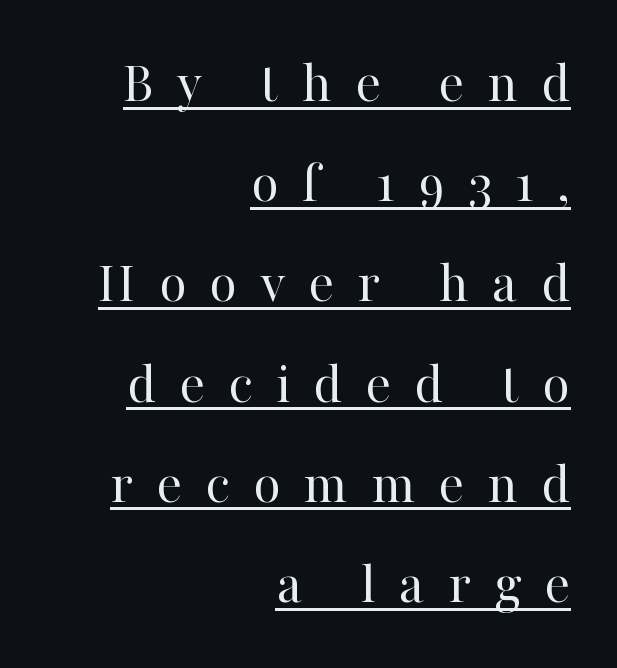
{"serif": "yes", "italic": "no", "bold": "no", "weight": "regular", "width": "normal", "stroke_contrast": "high", "x_height": "medium", "monospaced": "no", "underline": "yes", "align": "right", "line_spacing": "normal", "line_spacing_ratio": 1.67, "letter_spacing": "wide", "letter_spacing_em": 0.38, "glyph_px": 60}
